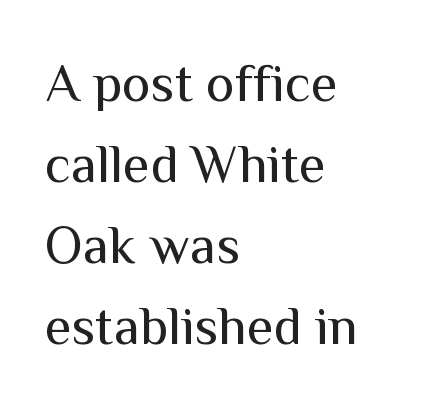
The image shows 54 px regular-weight sans-serif type, upright; set left-aligned, normal line spacing (1.5x), normal letter spacing, not underlined; medium stroke contrast and a medium x-height.
